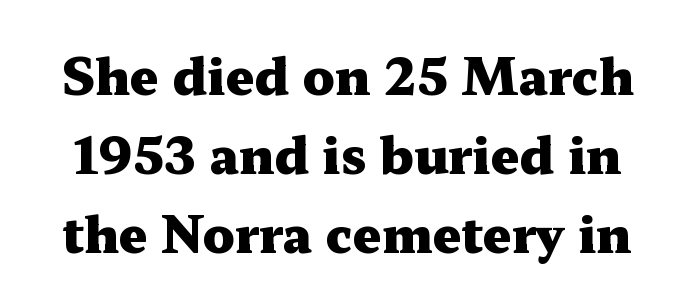
The image shows 50 px heavy, wide serif type, upright; set normal line spacing (1.58x), normal letter spacing, not underlined; medium stroke contrast and a medium x-height.
